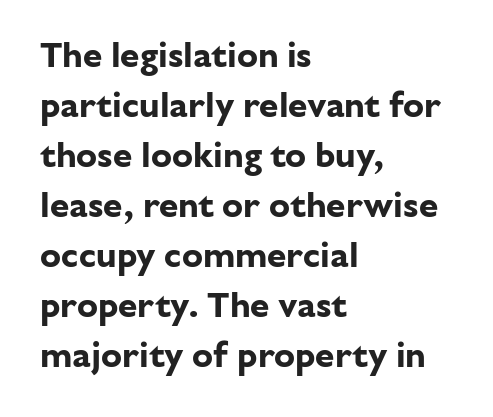
{"serif": "no", "italic": "no", "bold": "yes", "weight": "bold", "width": "normal", "stroke_contrast": "low", "x_height": "medium", "monospaced": "no", "underline": "no", "align": "left", "line_spacing": "normal", "line_spacing_ratio": 1.43, "letter_spacing": "normal", "letter_spacing_em": 0.0, "glyph_px": 35}
